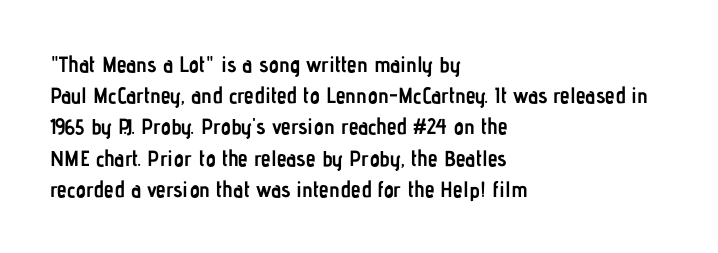
The image shows 22 px bold type, upright; set left-aligned, normal line spacing (1.42x), normal letter spacing, not underlined.
